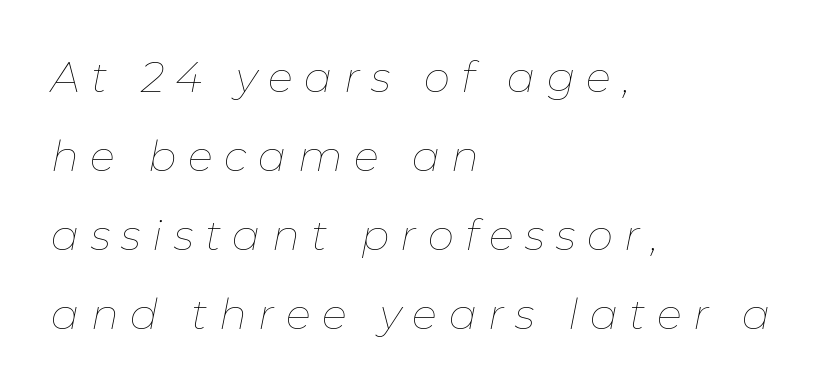
The image shows 42 px thin type, italic (leaning right); set left-aligned, line spacing 1.88x, unusually wide letter spacing (+0.27 em), not underlined; low stroke contrast and a medium x-height.
